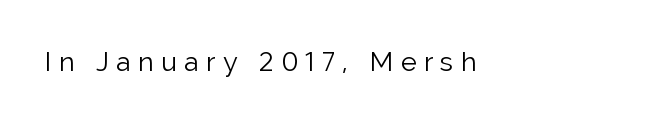
{"italic": "no", "bold": "no", "underline": "no", "letter_spacing": "wide", "letter_spacing_em": 0.27, "glyph_px": 27}
